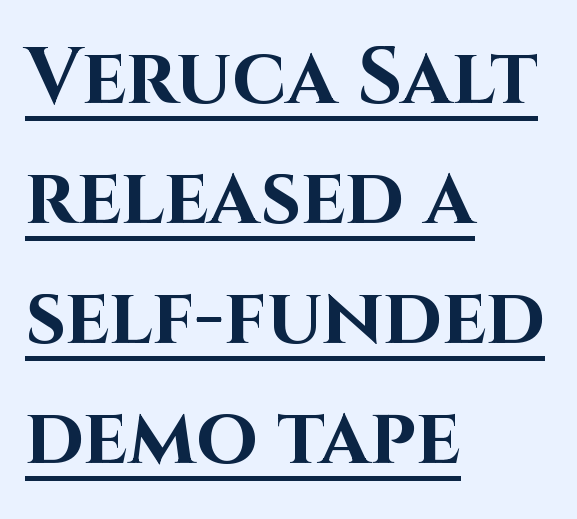
The image shows 79 px bold sans-serif type, upright; set left-aligned, normal line spacing (1.52x), normal letter spacing, underlined; high stroke contrast and a large x-height.
